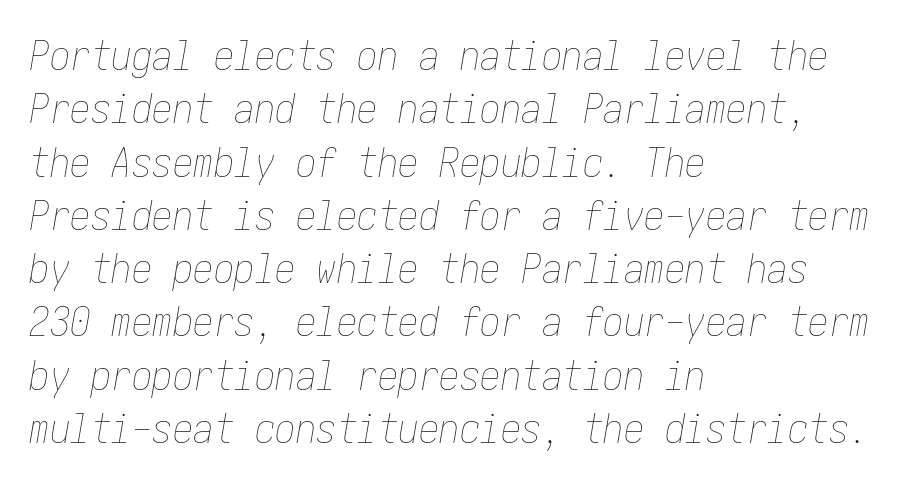
{"italic": "yes", "lean": "right", "slant_degrees": 10, "bold": "no", "weight": "thin", "width": "condensed", "stroke_contrast": "low", "x_height": "medium", "underline": "no", "align": "left", "line_spacing": "normal", "line_spacing_ratio": 1.3, "letter_spacing": "normal", "letter_spacing_em": 0.0, "glyph_px": 41}
